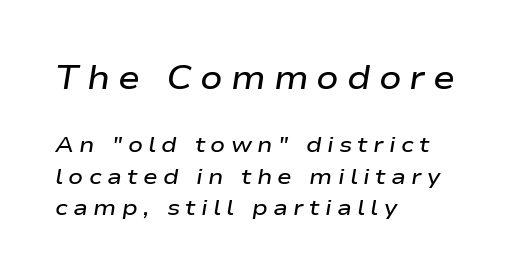
Note the varied advance widths — an 'i' is clearly narrower than an 'm'. Here the glyphs are tracked loosely, breaking word shapes into spaced letters. In this sample the first text group is rendered at the bigger scale. A typesetter would mark this as italic. Line spacing here is normal. The passage shown is semibold, sitting just below true bold.
